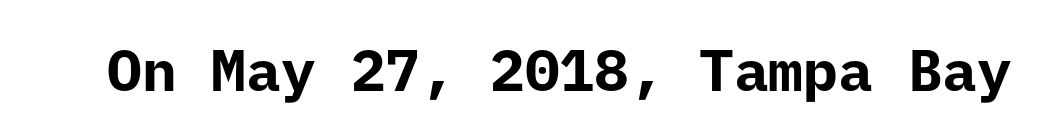
{"serif": "no", "italic": "no", "bold": "yes", "weight": "bold", "width": "normal", "stroke_contrast": "low", "x_height": "medium", "underline": "no", "letter_spacing": "normal", "letter_spacing_em": 0.0, "glyph_px": 58}
